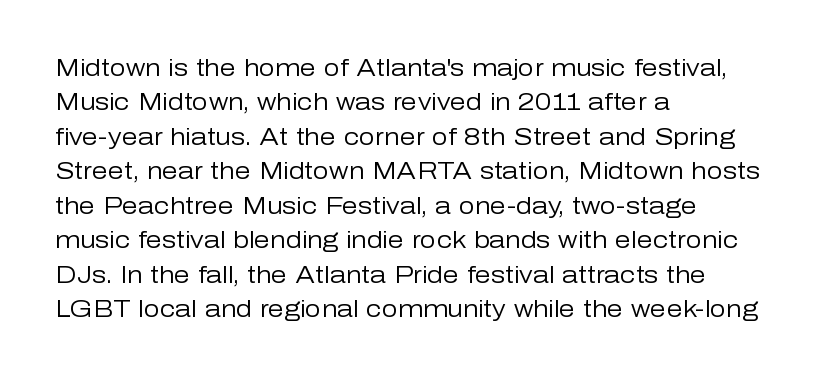
Observe the ordinary spacing: letters are neighbours, not strangers. Only glyphs here, with clear space below each row. Honestly, the row spacing looks completely unremarkable. No letter is thick-stroked: the sample isn't bold.
